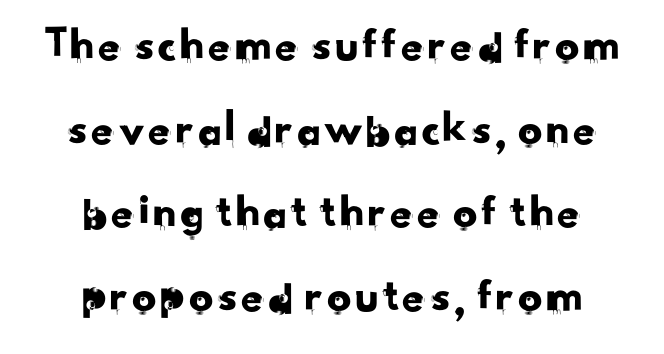
{"serif": "no", "width": "normal", "stroke_contrast": "low", "x_height": "small", "monospaced": "no", "underline": "no", "align": "center", "line_spacing_ratio": 1.74, "letter_spacing": "normal", "letter_spacing_em": 0.0, "glyph_px": 48}
